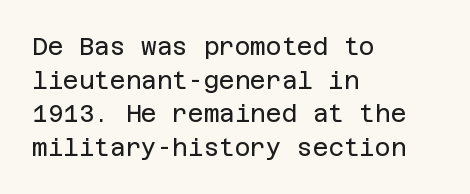
The image shows 24 px text type, upright; set left-aligned, normal line spacing (1.4x), normal letter spacing, not underlined.
